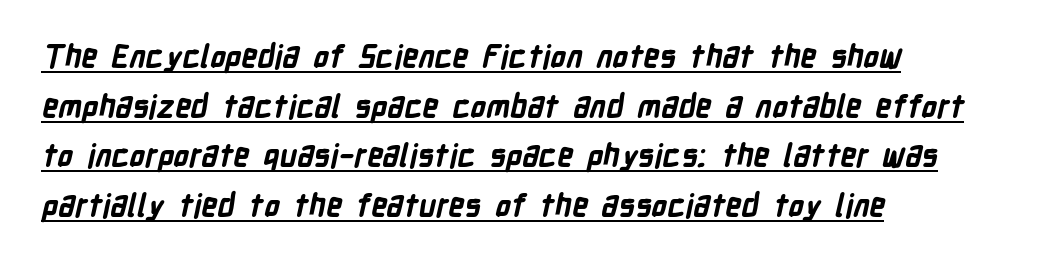
The image shows 31 px bold, condensed sans-serif type; set left-aligned, normal line spacing (1.6x), normal letter spacing, underlined; low stroke contrast and a medium x-height.
